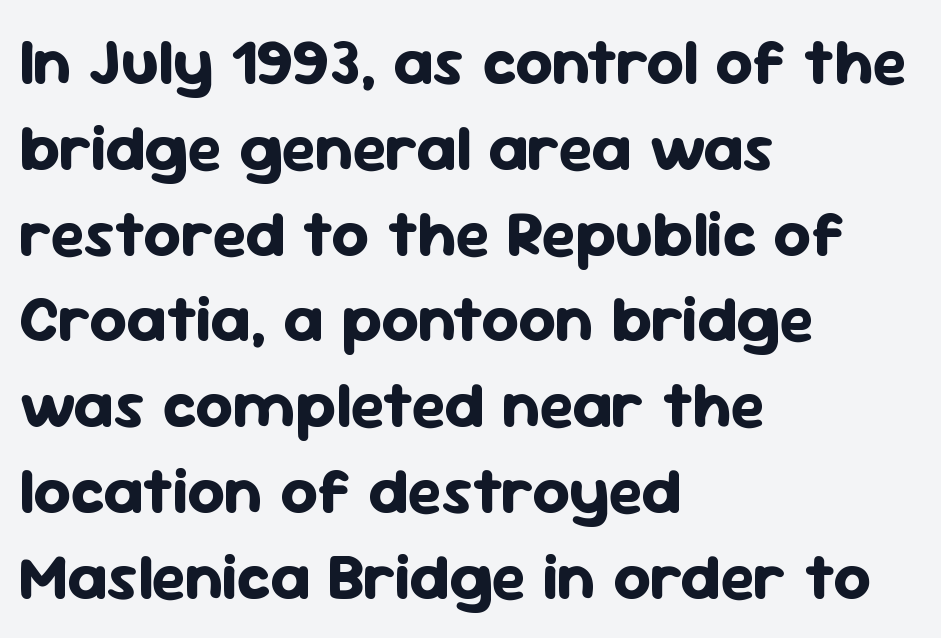
{"serif": "no", "italic": "no", "bold": "yes", "weight": "bold", "width": "normal", "stroke_contrast": "low", "x_height": "medium", "monospaced": "no", "underline": "no", "align": "left", "line_spacing": "normal", "line_spacing_ratio": 1.32, "letter_spacing": "normal", "letter_spacing_em": 0.0, "glyph_px": 65}
